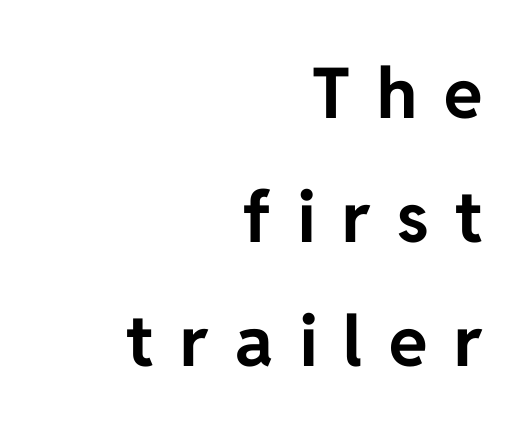
To sum up the face: it is a sans, with no serifs. Glyph-to-glyph distance is far greater than everyday printed text. Descender tails drop into unmarked territory. The specimen reads as upright at a glance. Is this a fixed-width face? No — the glyphs have proportional, varying widths. The paragraph shown leans on its right margin.
